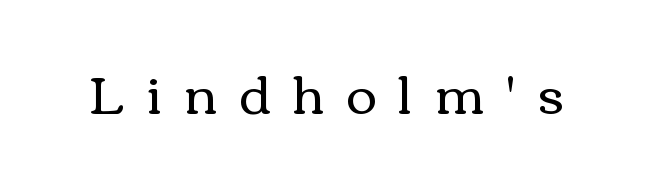
{"italic": "no", "bold": "no", "weight": "regular", "width": "wide", "stroke_contrast": "medium", "x_height": "medium", "monospaced": "no", "underline": "no", "letter_spacing": "wide", "letter_spacing_em": 0.42, "glyph_px": 52}
